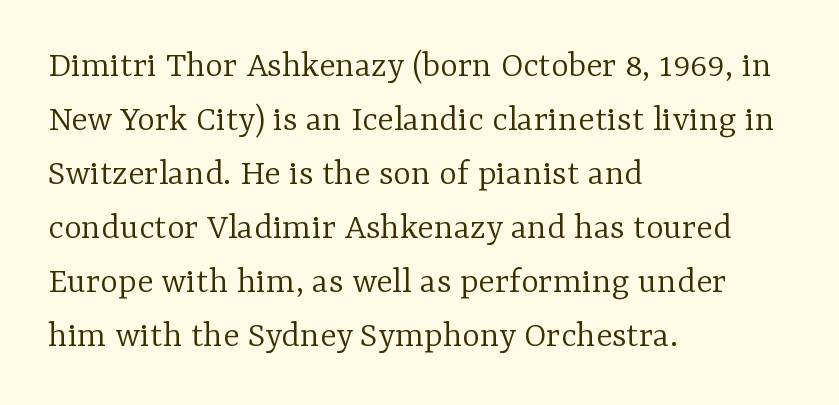
The image shows 38 px light serif type, upright; set left-aligned, normal line spacing (1.42x), normal letter spacing, not underlined; low stroke contrast and a medium x-height.
